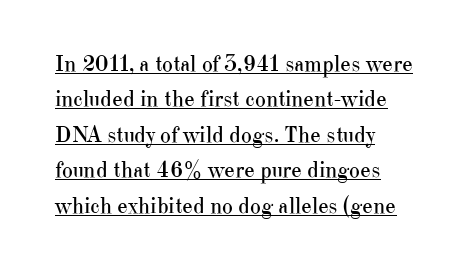
Q: Is the text bold? A: No.
Q: Is the text italic (slanted)? A: No, it is upright.
Q: Is the text underlined? A: Yes.
Q: How is the paragraph aligned? A: Left-aligned.
Q: Is the spacing between letters normal or unusually wide? A: Normal.
Q: Is the spacing between lines tight, normal or loose? A: Normal.
